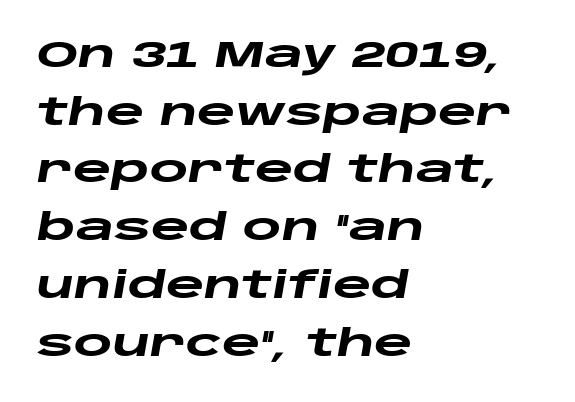
The image shows 37 px heavy, wide type, italic (leaning right); set left-aligned, normal line spacing (1.56x), normal letter spacing, not underlined; low stroke contrast and a large x-height.
